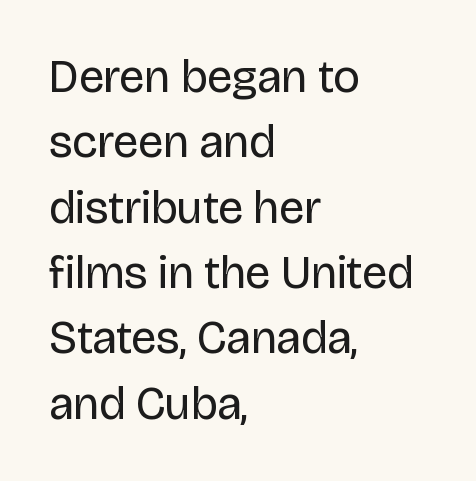
Does the leading feel generous? No, just average. A quiet, ordinary-to-light weight characterises the typeface. This sample has the flowing, uneven cadence of proportional lettering. The passage is arranged the way most books set body copy — flush left. Observe the ordinary spacing: letters are neighbours, not strangers. Rendered with straight, roman letterforms.
